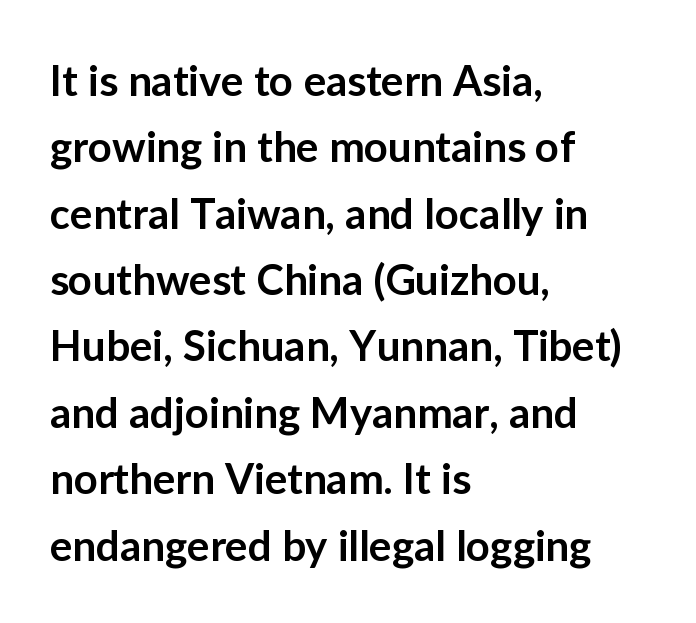
Nope, not italic — everything's standing straight. This is the in-between weight designers call semibold or demi. Character widths vary here, with narrow letters taking less room than wide ones. The paragraph has a hard left edge and a soft right edge. The vertical gap from one line to the next is medium.
